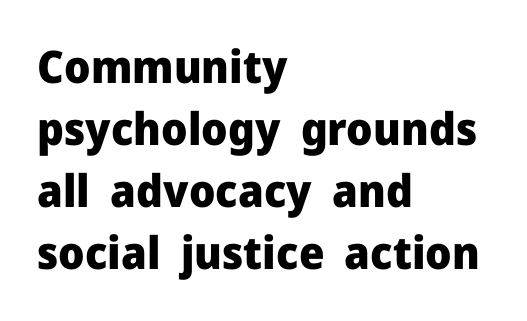
A typesetter would call this leading conventional body-copy spacing. Clear beneath every line of the passage. Is the type bold? Yes — the strokes are clearly thick and heavy. This sample uses a sans-serif face. The letters sit at their default tracking, neither squeezed nor spread.
